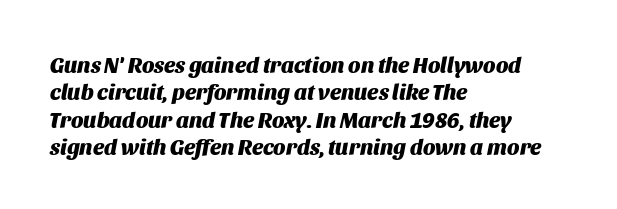
The image shows 22 px bold type, italic (leaning right); set left-aligned, line spacing 1.24x, normal letter spacing, not underlined.
